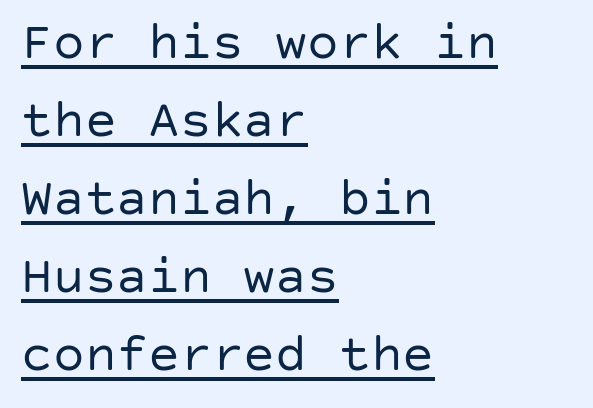
The image shows 53 px regular-weight sans-serif type, upright; set left-aligned, normal line spacing (1.47x), normal letter spacing, underlined; low stroke contrast and a large x-height.
